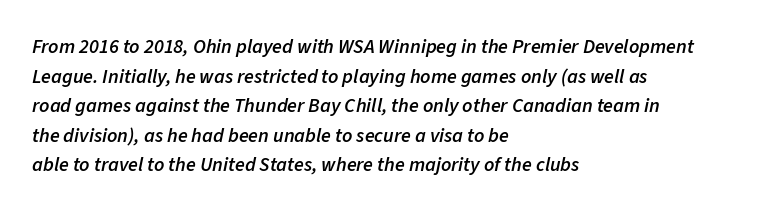
The image shows 20 px text type, italic (leaning right); set left-aligned, normal line spacing (1.48x), normal letter spacing, not underlined.
